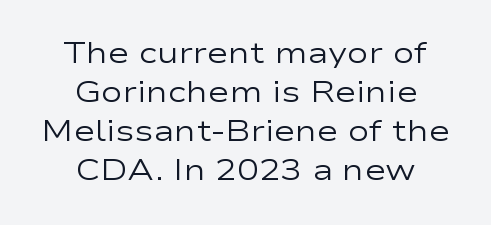
{"serif": "no", "italic": "no", "bold": "no", "weight": "regular", "width": "wide", "stroke_contrast": "low", "x_height": "medium", "monospaced": "no", "underline": "no", "align": "center", "line_spacing": "normal", "line_spacing_ratio": 1.35, "letter_spacing": "normal", "letter_spacing_em": 0.0, "glyph_px": 29}
